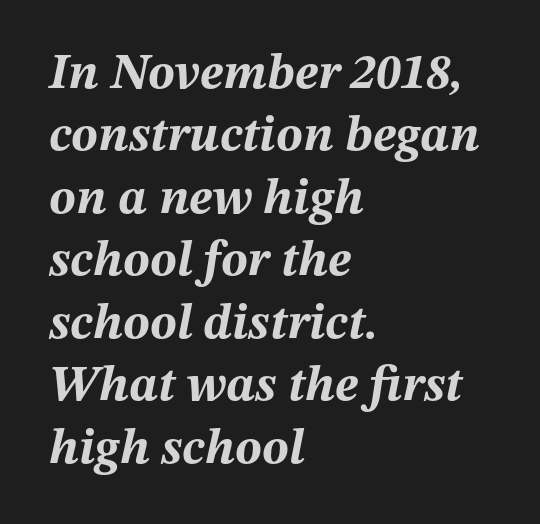
Proportional: the letters do not fall into vertical columns. Is there much room between lines? A standard amount, neither cramped nor airy. Compared with a centered layout, this one pins lines to the left instead. Between one letter and the next there's only the usual sliver of space. Typographic density is high because the face is bold.
